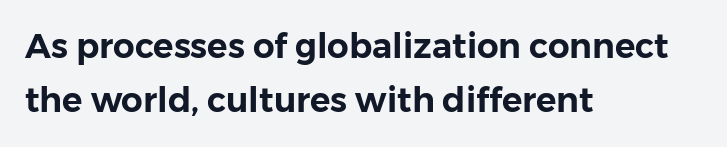
{"serif": "no", "italic": "no", "width": "normal", "stroke_contrast": "low", "x_height": "medium", "monospaced": "no", "underline": "no", "align": "left", "line_spacing": "normal", "line_spacing_ratio": 1.59, "letter_spacing": "normal", "letter_spacing_em": 0.0, "glyph_px": 34}
